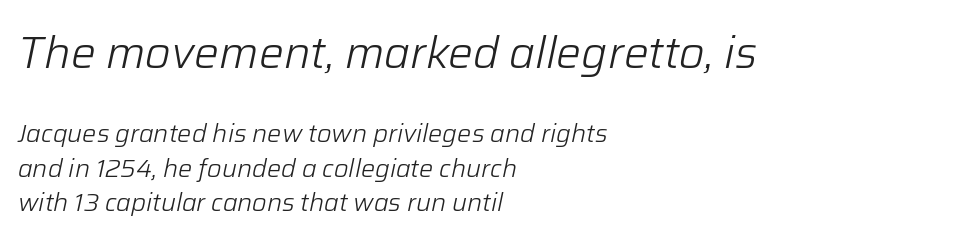
Q: Is the text bold? A: No.
Q: Is the text italic (slanted)? A: Yes, it leans right by about 12 degrees.
Q: Is the text underlined? A: No.
Q: How is the paragraph aligned? A: Left-aligned.
Q: Is the spacing between letters normal or unusually wide? A: Normal.
Q: Is the spacing between lines tight, normal or loose? A: Normal.
Q: Which block of text is set in a larger size, the first (top) or the second (bottom)? A: The first (top) one.
Q: Width (condensed, normal, or wide)? A: Normal.
Q: Stroke contrast? A: Low.
Q: x-height? A: Medium.
Q: Monospaced? A: No.
